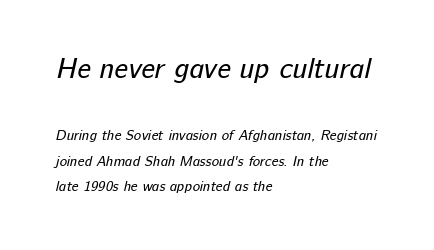
The passage shown is typeset with a sans-serif family. Default kerning and tracking; the words read as compact shapes. Looks like regular typesetting: each glyph gets only the width it needs. This rendering features lettering with no underline.
